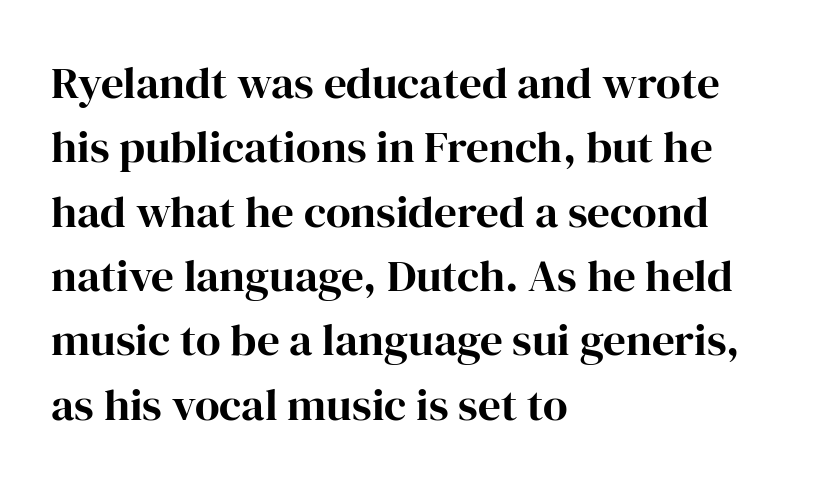
I'd call this a serif setting — the letters wear small feet. These lines were composed using upright roman letters. Each new line begins a customary step beneath the previous one. Caption: standard tracking, unaltered. The rag falls on the right side of this text block. A bare baseline throughout the passage.
